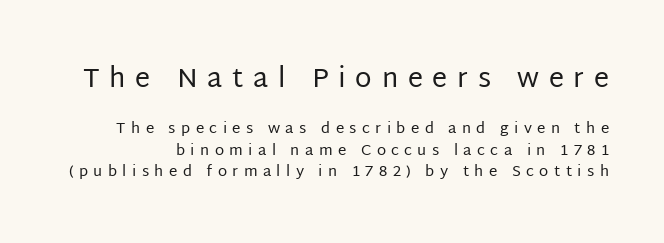
Unmarked baselines from the first word to the last. Heaviness? Minimal to ordinary, like unemphasized prose. Larger block? The one above; the one below is distinctly smaller. Students, note that the glyphs here are deliberately spaced far apart. Characters remain perfectly vertical along every line. Successive baselines arrive at the customary interval.
